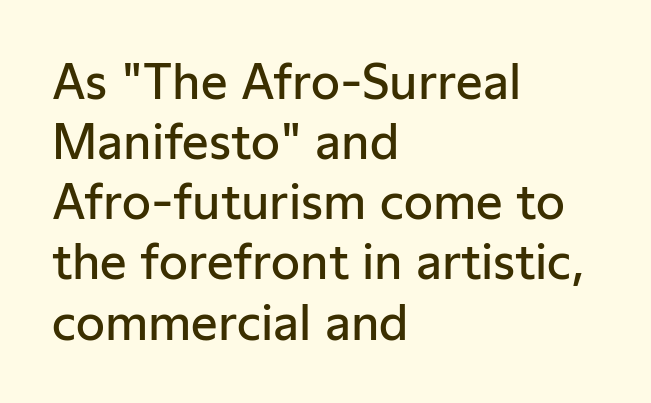
The image shows 47 px semibold sans-serif type, upright; set left-aligned, normal line spacing (1.28x), normal letter spacing, not underlined; low stroke contrast and a medium x-height.
